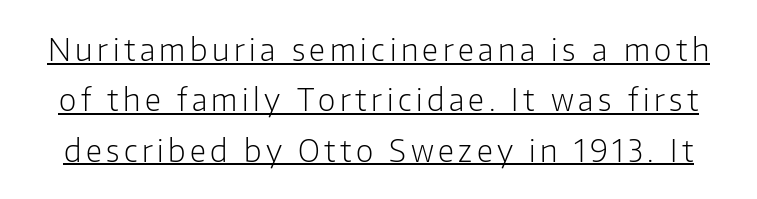
The image shows 30 px light sans-serif type, upright; set normal line spacing (1.68x), underlined; low stroke contrast and a medium x-height.
